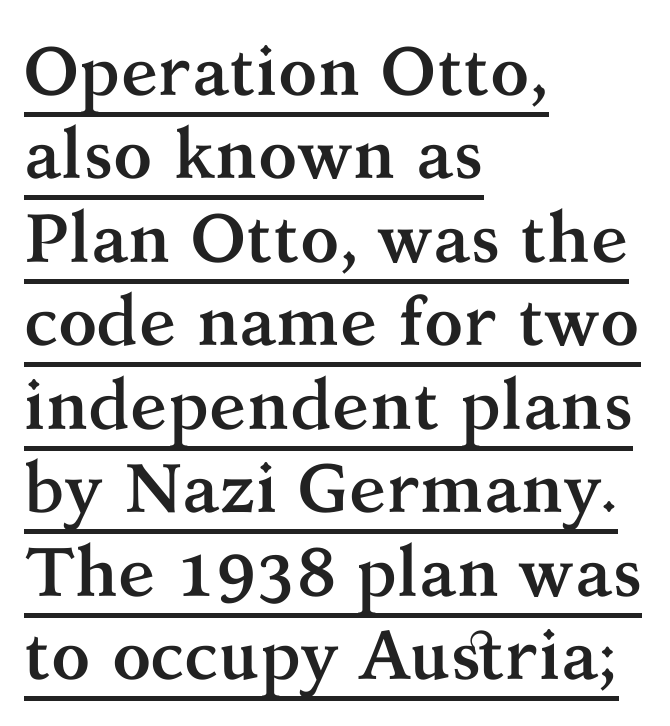
{"serif": "yes", "italic": "no", "bold": "yes", "weight": "semibold", "width": "normal", "stroke_contrast": "medium", "x_height": "medium", "monospaced": "no", "underline": "yes", "align": "left", "line_spacing_ratio": 1.21, "letter_spacing": "normal", "letter_spacing_em": 0.0, "glyph_px": 69}
